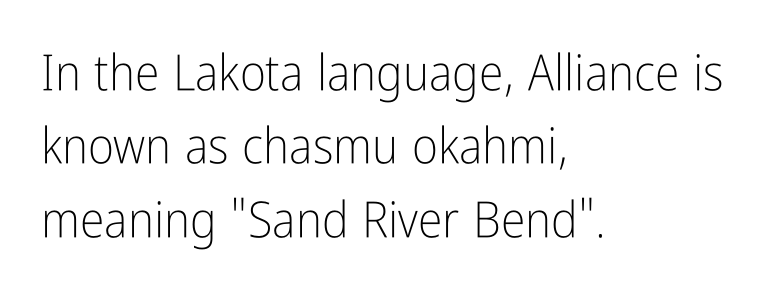
The image shows 50 px light, condensed sans-serif type, upright; set left-aligned, normal line spacing (1.47x), normal letter spacing, not underlined; low stroke contrast and a medium x-height.
